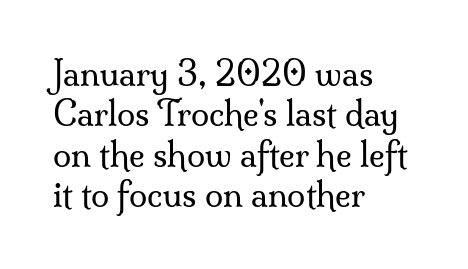
Q: Is the text bold? A: No.
Q: Is the text italic (slanted)? A: No, it is upright.
Q: Is the typeface a serif or a sans-serif typeface? A: Serif.
Q: Is the text underlined? A: No.
Q: How is the paragraph aligned? A: Left-aligned.
Q: Is the spacing between letters normal or unusually wide? A: Normal.
Q: Width (condensed, normal, or wide)? A: Normal.
Q: Stroke contrast? A: Medium.
Q: x-height? A: Small.
Q: Monospaced? A: No.
